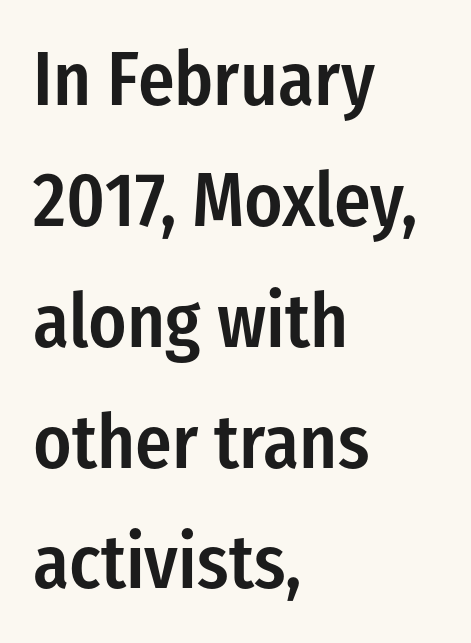
The image shows 76 px semibold, condensed sans-serif type, upright; set left-aligned, normal line spacing (1.59x), normal letter spacing, not underlined; low stroke contrast and a medium x-height.
